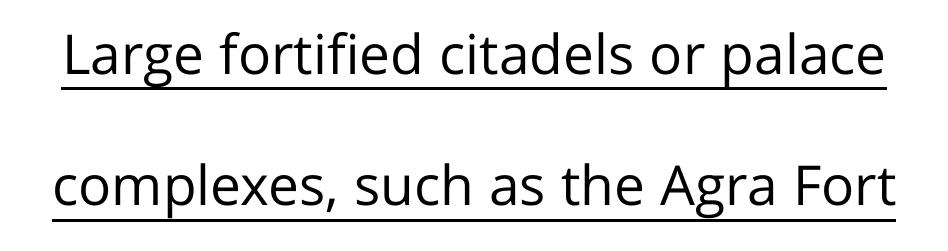
Q: Is the text bold? A: No.
Q: Is the text italic (slanted)? A: No, it is upright.
Q: Is the typeface a serif or a sans-serif typeface? A: Sans-serif.
Q: Is the text underlined? A: Yes.
Q: Is the spacing between letters normal or unusually wide? A: Normal.
Q: Is the spacing between lines tight, normal or loose? A: Loose.
Q: Width (condensed, normal, or wide)? A: Normal.
Q: Stroke contrast? A: Low.
Q: x-height? A: Medium.
Q: Monospaced? A: No.
